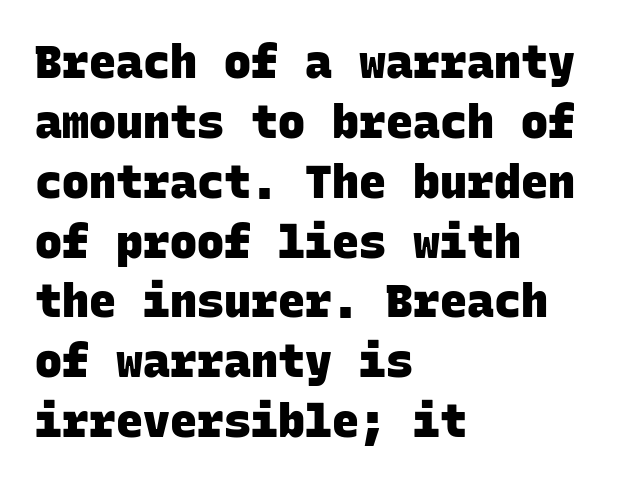
Characters follow at the spacing the type designer built in. The text was rendered using a sans face with plain stroke endings. A dark, heavy texture on the line: the type is bold. Visually the block forms a straight wall on the left and a jagged coastline on the right.
